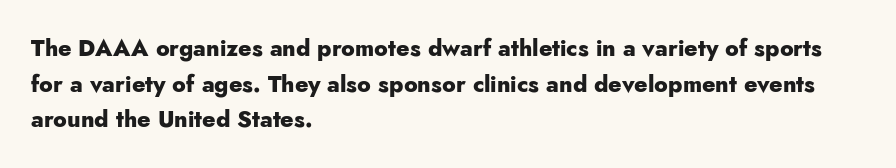
Q: Is the text bold? A: Yes.
Q: Is the text italic (slanted)? A: No, it is upright.
Q: Is the text underlined? A: No.
Q: How is the paragraph aligned? A: Left-aligned.
Q: Is the spacing between letters normal or unusually wide? A: Normal.
Q: Is the spacing between lines tight, normal or loose? A: Normal.
